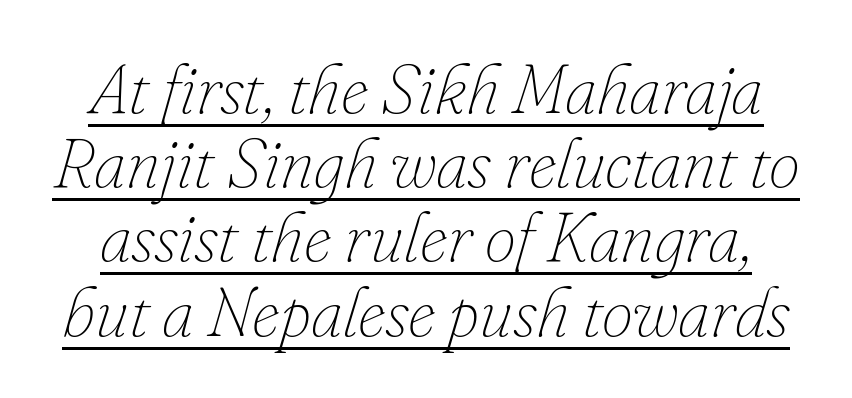
Q: Is the text bold? A: No.
Q: Is the text italic (slanted)? A: Yes, it leans right by about 16 degrees.
Q: Is the text underlined? A: Yes.
Q: Is the spacing between letters normal or unusually wide? A: Normal.
Q: Is the spacing between lines tight, normal or loose? A: Tight.
Q: Width (condensed, normal, or wide)? A: Normal.
Q: Stroke contrast? A: Low.
Q: x-height? A: Small.
Q: Monospaced? A: No.
